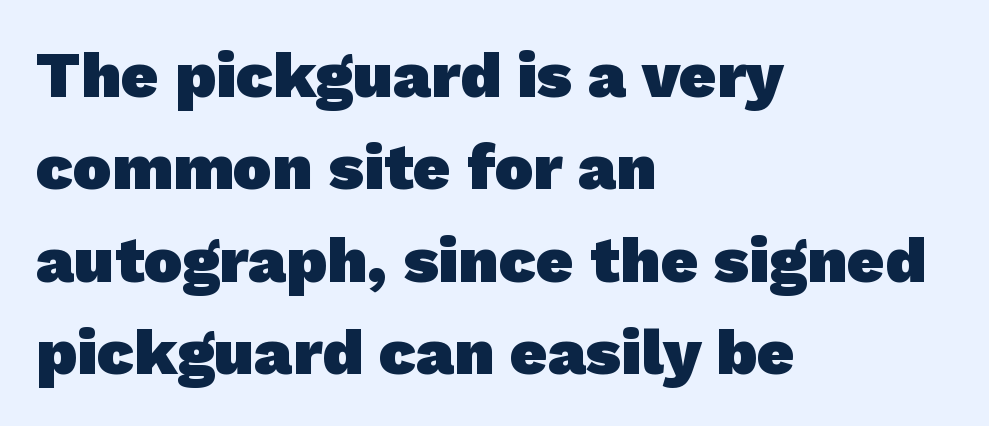
The image shows 65 px heavy sans-serif type; set left-aligned, normal line spacing (1.42x), normal letter spacing, not underlined; low stroke contrast and a medium x-height.
